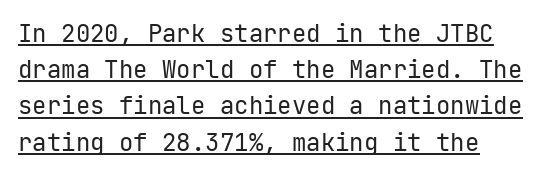
The font's upright variant was chosen for this text. Weight: in the light-to-regular range. Words appear dense and cohesive because spacing is normal. If you measured baseline to baseline, you'd find a middling distance. Check the space under the baseline: a stroke is drawn there.
